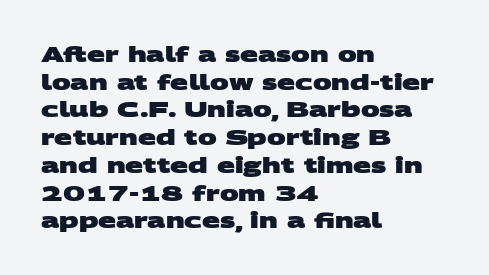
The image shows 21 px bold type; set left-aligned, normal line spacing (1.32x), normal letter spacing, not underlined.
